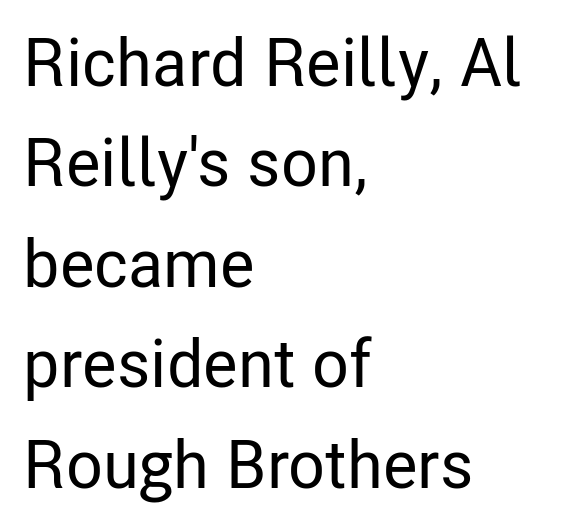
Notice how descenders clear the ascenders below comfortably — that's standard leading. The glyphs in this specimen are sans serif. Type without underlining. A classic flush-left, rag-right setting is used for this passage. When letters stand straight like this, we call the style roman or upright. Nothing unusual about the tracking: characters are spaced as the font intends.
